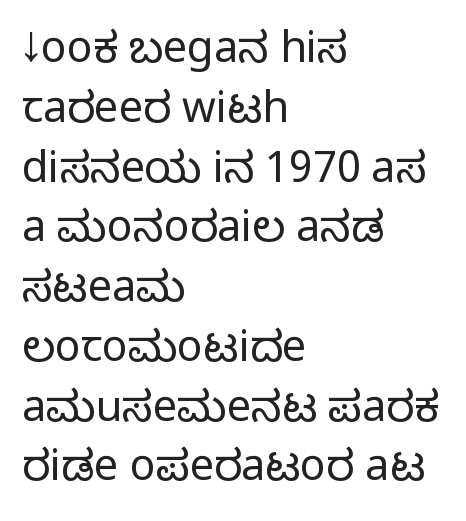
Quick note: underline off. Compared with typical body copy, the letter spacing here is the same. The rendering uses a moderate line-height, typical for paragraphs. Reading down the block, your eye returns to a fixed left position each line. Unlike a traditional serif, this face leaves its strokes unadorned. The font is comparable to plain body text, perhaps lighter.
